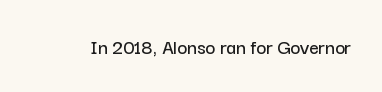
The image shows 21 px text type, upright; set normal letter spacing, not underlined.
